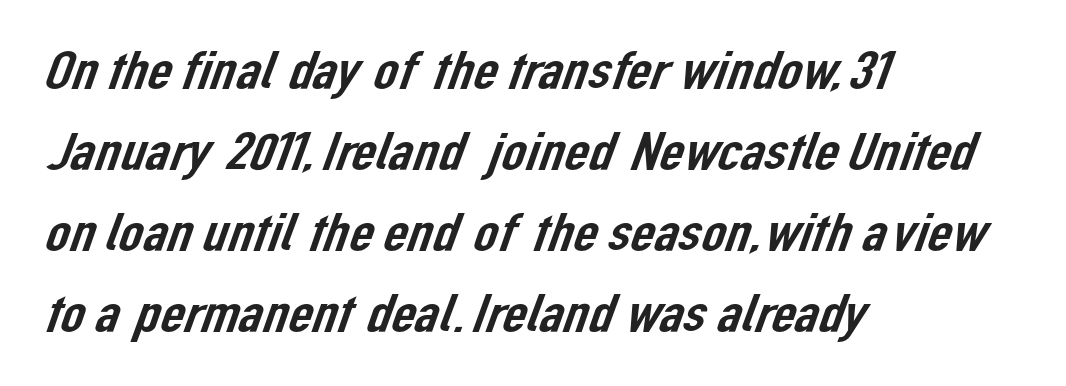
Q: Is the typeface a serif or a sans-serif typeface? A: Sans-serif.
Q: Is the text underlined? A: No.
Q: How is the paragraph aligned? A: Left-aligned.
Q: Is the spacing between letters normal or unusually wide? A: Normal.
Q: Is the spacing between lines tight, normal or loose? A: Normal.
Q: Width (condensed, normal, or wide)? A: Normal.
Q: Stroke contrast? A: Low.
Q: x-height? A: Medium.
Q: Monospaced? A: No.
